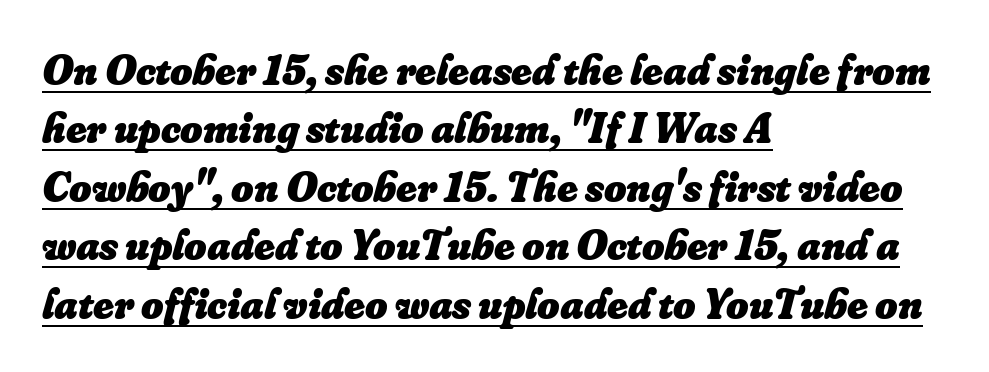
{"italic": "yes", "lean": "right", "slant_degrees": 16, "bold": "yes", "weight": "heavy", "width": "normal", "stroke_contrast": "low", "x_height": "small", "monospaced": "no", "underline": "yes", "align": "left", "line_spacing": "normal", "line_spacing_ratio": 1.36, "letter_spacing": "normal", "letter_spacing_em": 0.0, "glyph_px": 43}
